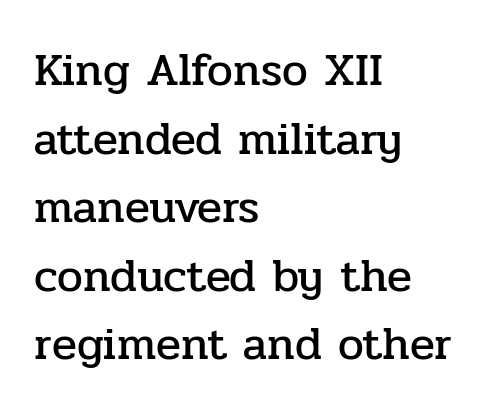
{"serif": "yes", "italic": "no", "width": "normal", "stroke_contrast": "low", "x_height": "medium", "monospaced": "no", "underline": "no", "align": "left", "line_spacing": "normal", "line_spacing_ratio": 1.49, "letter_spacing": "normal", "letter_spacing_em": 0.0, "glyph_px": 46}
